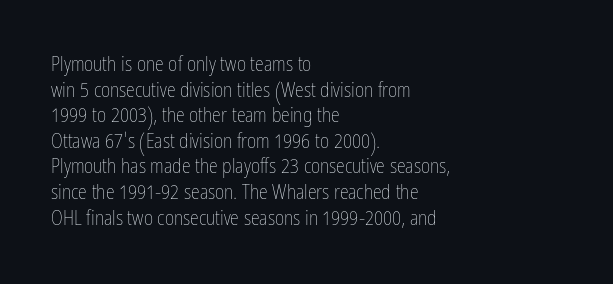
The image shows 20 px text type, upright; set left-aligned, normal line spacing (1.28x), normal letter spacing, not underlined.
